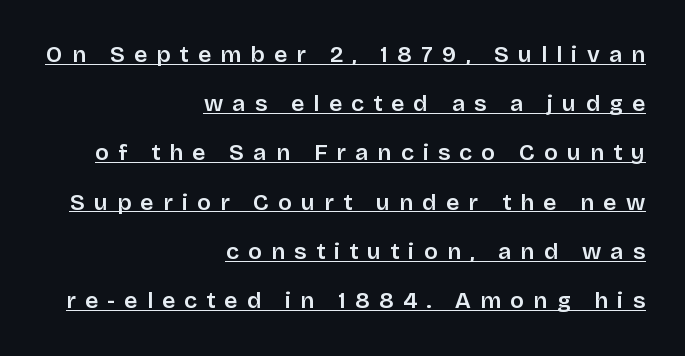
Style check: upright. Horizontally, the lines are justified to the trailing edge only. The vertical gap from one line to the next is large. Somebody hit Ctrl+U on this one — the words are underlined.
